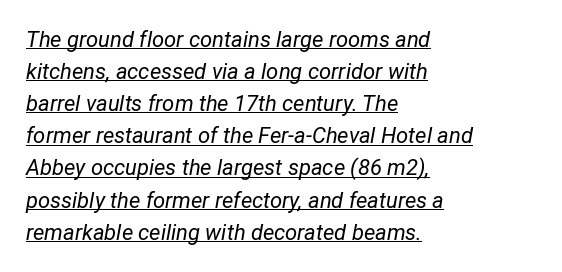
Nobody touched the tracking dial on this one. Decoration check: the copy is underlined. Weight: not bold — regular or lighter. Each line starts at the same left margin while the right side varies. The axis of the letterforms is tilted away from vertical. This block has exactly the height ordinary leading produces.
